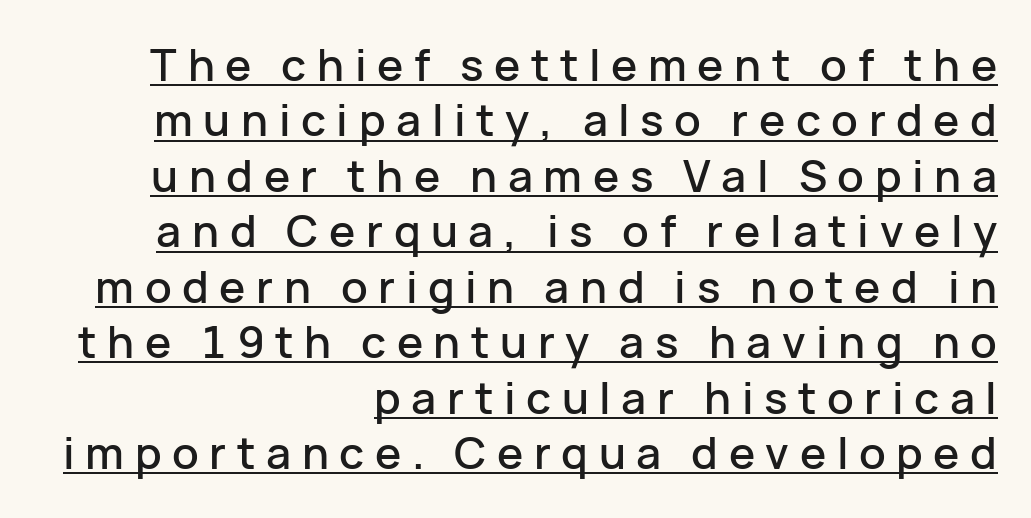
Q: Is the text italic (slanted)? A: No, it is upright.
Q: Is the typeface a serif or a sans-serif typeface? A: Sans-serif.
Q: Is the text underlined? A: Yes.
Q: How is the paragraph aligned? A: Right-aligned.
Q: Is the spacing between letters normal or unusually wide? A: Unusually wide.
Q: Is the spacing between lines tight, normal or loose? A: Normal.
Q: Width (condensed, normal, or wide)? A: Normal.
Q: Stroke contrast? A: Low.
Q: x-height? A: Medium.
Q: Monospaced? A: No.
